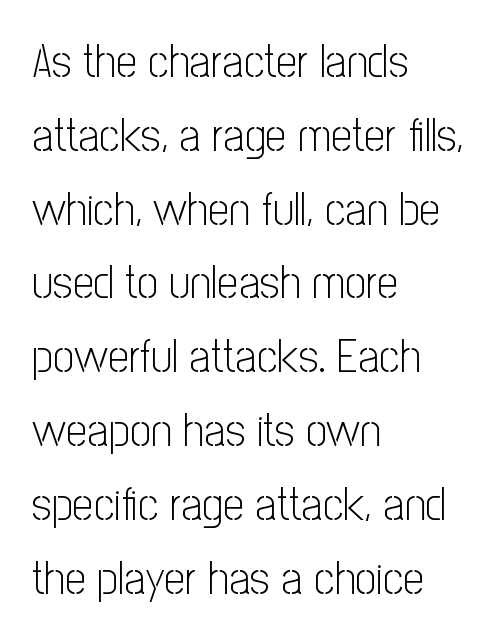
Q: Is the text bold? A: No.
Q: Is the text italic (slanted)? A: No, it is upright.
Q: Is the typeface a serif or a sans-serif typeface? A: Sans-serif.
Q: Is the text underlined? A: No.
Q: How is the paragraph aligned? A: Left-aligned.
Q: Is the spacing between letters normal or unusually wide? A: Normal.
Q: Is the spacing between lines tight, normal or loose? A: Normal.
Q: Width (condensed, normal, or wide)? A: Condensed.
Q: Stroke contrast? A: Low.
Q: x-height? A: Medium.
Q: Monospaced? A: No.
